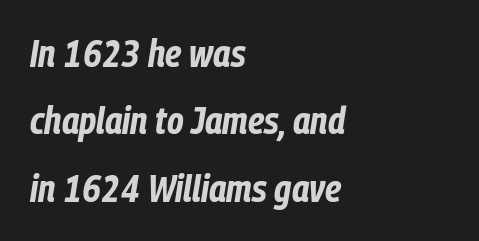
The image shows 38 px bold, condensed type, italic (leaning right); set left-aligned, line spacing 1.77x, normal letter spacing, not underlined; low stroke contrast and a medium x-height.
